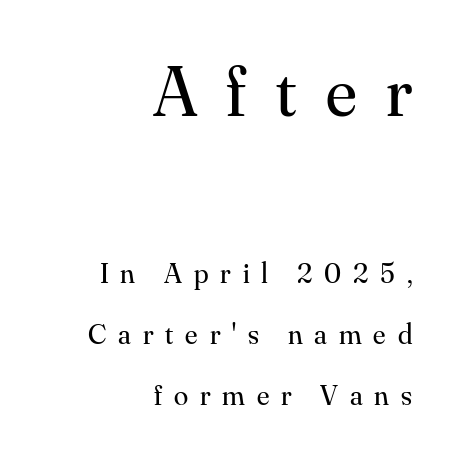
Words appear elongated and porous because spacing is wide. Designer's note — italics off, roman on. Reading top to bottom, the characters get smaller at the block break. Rows of type keep a wide berth in the vertical direction.
